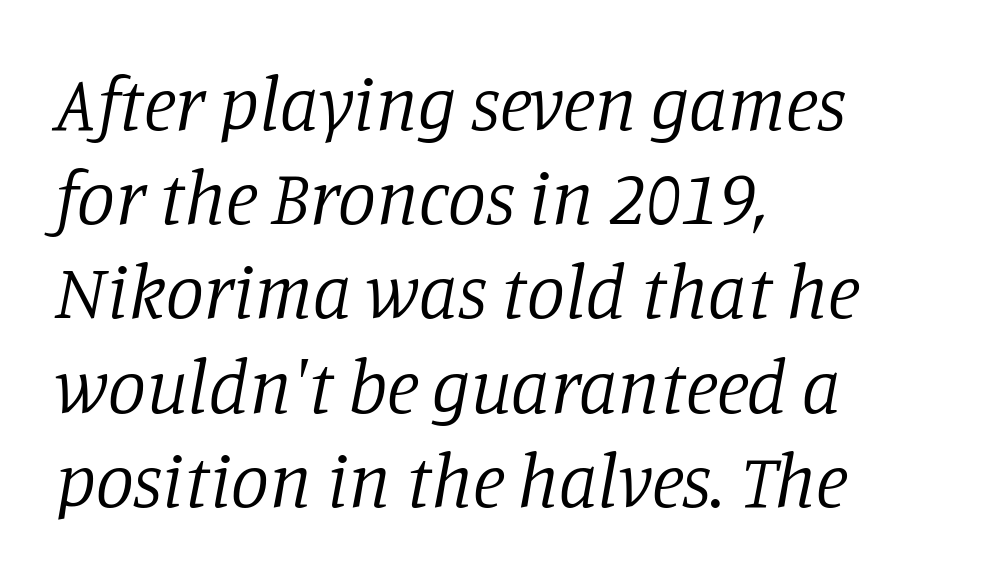
The image shows 76 px regular-weight serif type, italic (leaning right); set left-aligned, line spacing 1.24x, normal letter spacing, not underlined; low stroke contrast and a large x-height.
